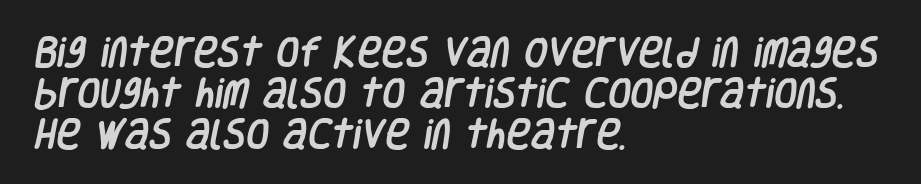
Each line starts at the same left margin while the right side varies. Serifs: no, the terminals of the letterforms are clean. Looks like regular typesetting: each glyph gets only the width it needs. There is no visible air inserted between adjacent glyphs.
